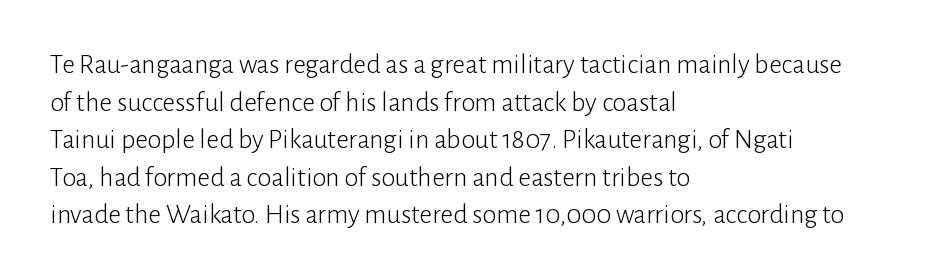
The image shows 28 px light sans-serif type, upright; set left-aligned, normal line spacing (1.34x), normal letter spacing, not underlined; low stroke contrast and a medium x-height.
